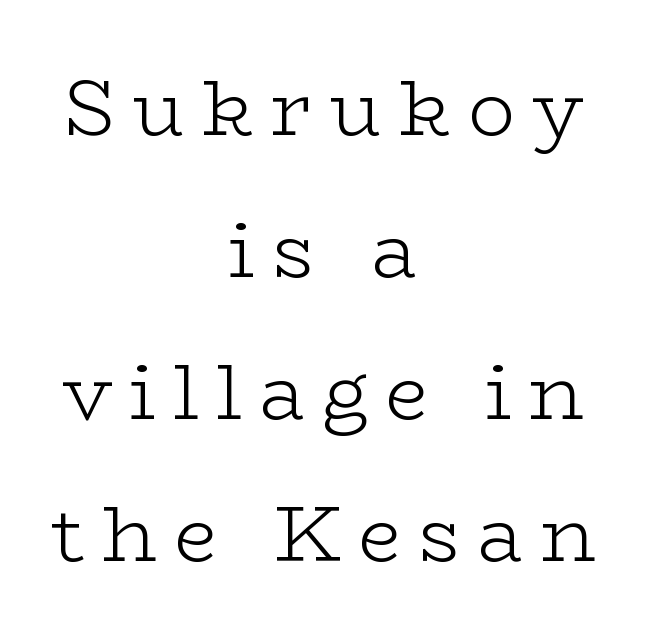
Q: Is the text bold? A: No.
Q: Is the text italic (slanted)? A: No, it is upright.
Q: Is the typeface a serif or a sans-serif typeface? A: Serif.
Q: Is the text underlined? A: No.
Q: How is the paragraph aligned? A: Centered.
Q: Is the spacing between letters normal or unusually wide? A: Unusually wide.
Q: Width (condensed, normal, or wide)? A: Wide.
Q: Stroke contrast? A: Low.
Q: x-height? A: Medium.
Q: Monospaced? A: No.
